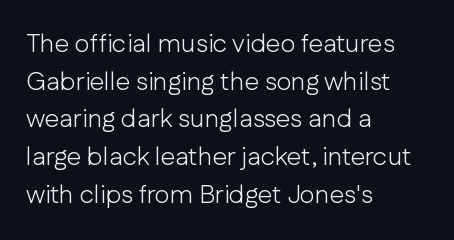
Q: Is the text bold? A: No.
Q: Is the text italic (slanted)? A: No, it is upright.
Q: Is the text underlined? A: No.
Q: How is the paragraph aligned? A: Left-aligned.
Q: Is the spacing between letters normal or unusually wide? A: Normal.
Q: Is the spacing between lines tight, normal or loose? A: Normal.
